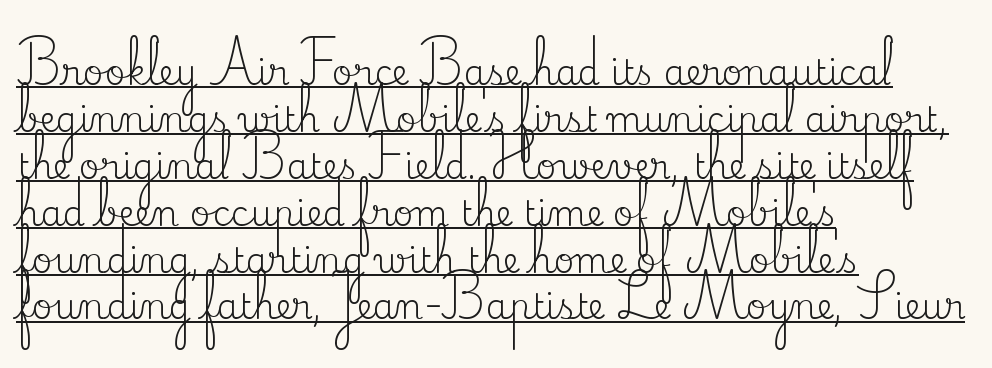
Q: Is the text bold? A: No.
Q: Is the text italic (slanted)? A: No, it is upright.
Q: Is the typeface a serif or a sans-serif typeface? A: Serif.
Q: Is the text underlined? A: Yes.
Q: How is the paragraph aligned? A: Left-aligned.
Q: Is the spacing between letters normal or unusually wide? A: Normal.
Q: Is the spacing between lines tight, normal or loose? A: Normal.
Q: Width (condensed, normal, or wide)? A: Normal.
Q: Stroke contrast? A: Medium.
Q: x-height? A: Small.
Q: Monospaced? A: No.
